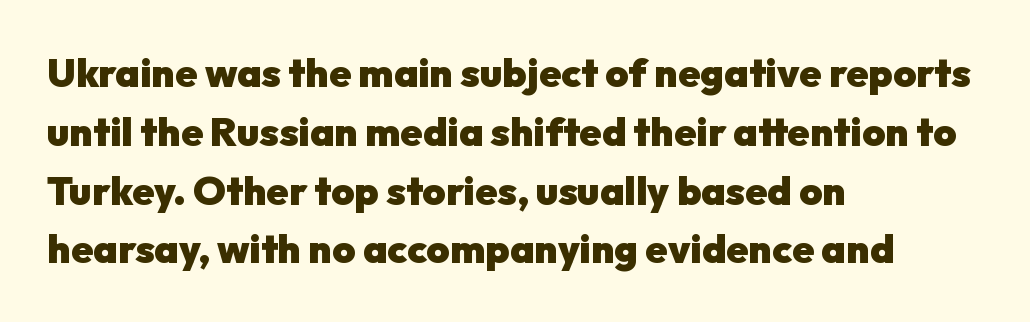
Is this a sans? Yes — the strokes have no serifs. Every character sits straight up, as roman type does. Strokes here are thick enough to call this a true bold. Note the varied advance widths — an 'i' is clearly narrower than an 'm'. Horizontal alignment here is leftward, the default for most running prose.
